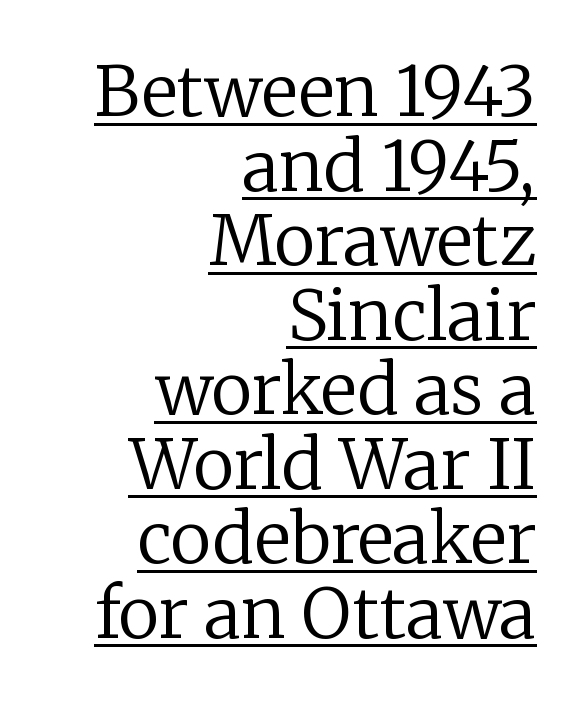
{"serif": "yes", "italic": "no", "bold": "no", "weight": "regular", "width": "normal", "stroke_contrast": "low", "x_height": "medium", "monospaced": "no", "underline": "yes", "align": "right", "line_spacing": "tight", "line_spacing_ratio": 1.08, "letter_spacing": "normal", "letter_spacing_em": 0.0, "glyph_px": 69}
